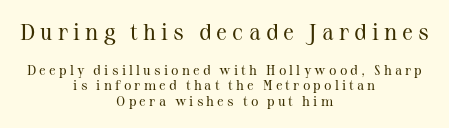
Q: Is the text bold? A: No.
Q: Is the text italic (slanted)? A: No, it is upright.
Q: Is the text underlined? A: No.
Q: How is the paragraph aligned? A: Centered.
Q: Is the spacing between letters normal or unusually wide? A: Unusually wide.
Q: Is the spacing between lines tight, normal or loose? A: Tight.
Q: Which block of text is set in a larger size, the first (top) or the second (bottom)? A: The first (top) one.
